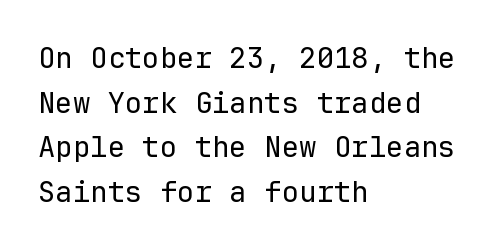
Tracking here is standard; glyphs follow each other at the usual distance. Monospaced: the letters line up in strict vertical columns. Serifs: no, the terminals of the letterforms are clean. Descenders are the only things crossing below the line. Interline gaps are of average width in this sample.
